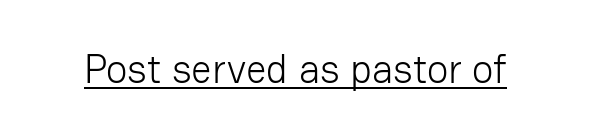
The image shows 40 px light sans-serif type, upright; set normal letter spacing, underlined; low stroke contrast and a medium x-height.
